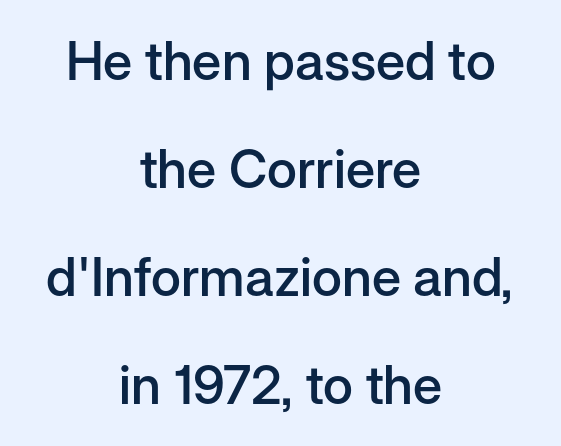
Q: Is the text bold? A: Semi-bold.
Q: Is the text italic (slanted)? A: No, it is upright.
Q: Is the typeface a serif or a sans-serif typeface? A: Sans-serif.
Q: Is the text underlined? A: No.
Q: How is the paragraph aligned? A: Centered.
Q: Is the spacing between letters normal or unusually wide? A: Normal.
Q: Is the spacing between lines tight, normal or loose? A: Loose.
Q: Width (condensed, normal, or wide)? A: Normal.
Q: Stroke contrast? A: Low.
Q: x-height? A: Medium.
Q: Monospaced? A: No.
